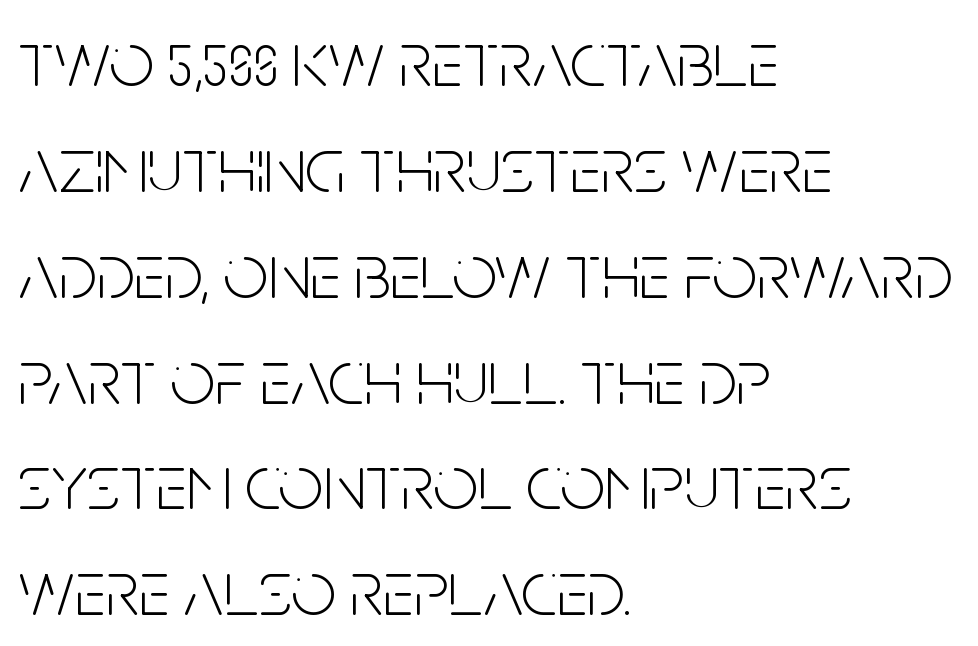
Q: Is the text bold? A: No.
Q: Is the text italic (slanted)? A: No, it is upright.
Q: Is the typeface a serif or a sans-serif typeface? A: Sans-serif.
Q: Is the text underlined? A: No.
Q: How is the paragraph aligned? A: Left-aligned.
Q: Is the spacing between letters normal or unusually wide? A: Normal.
Q: Is the spacing between lines tight, normal or loose? A: Normal.
Q: Width (condensed, normal, or wide)? A: Condensed.
Q: Stroke contrast? A: Low.
Q: x-height? A: Large.
Q: Monospaced? A: No.
